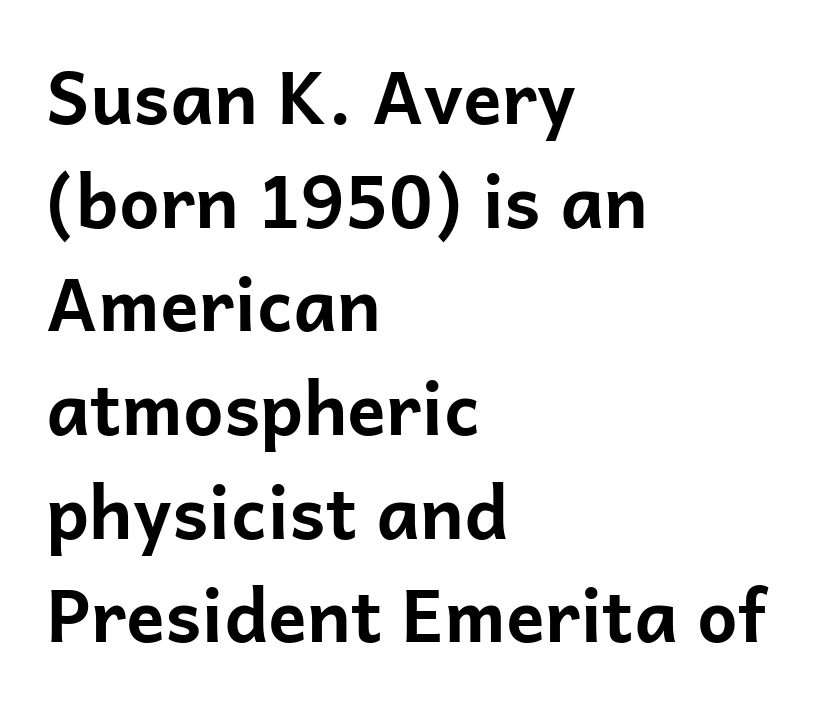
The image shows 72 px bold sans-serif type, upright; set left-aligned, normal line spacing (1.44x), normal letter spacing, not underlined; low stroke contrast and a medium x-height.
